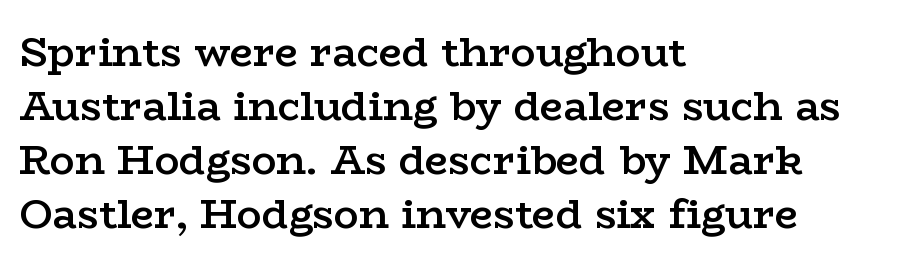
{"serif": "yes", "italic": "no", "bold": "semi", "weight": "semibold", "width": "wide", "stroke_contrast": "low", "x_height": "medium", "monospaced": "no", "underline": "no", "align": "left", "line_spacing": "normal", "line_spacing_ratio": 1.32, "letter_spacing": "normal", "letter_spacing_em": 0.0, "glyph_px": 41}
